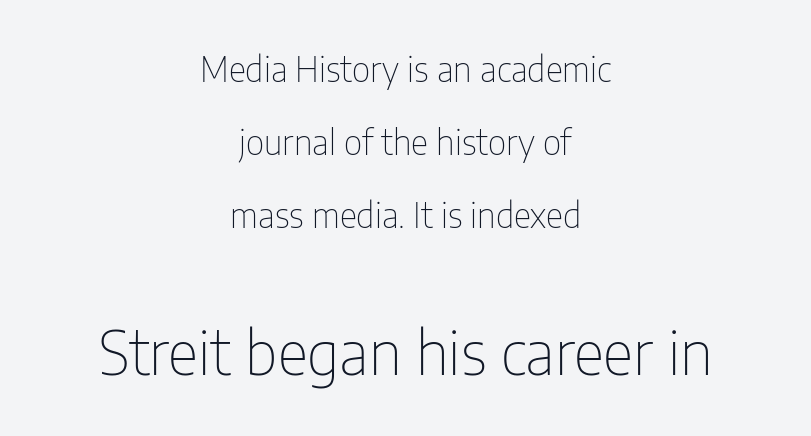
{"serif": "no", "italic": "no", "bold": "no", "weight": "thin", "width": "condensed", "stroke_contrast": "low", "x_height": "medium", "monospaced": "no", "underline": "no", "align": "center", "line_spacing": "loose", "line_spacing_ratio": 2.15, "letter_spacing": "normal", "letter_spacing_em": 0.0, "larger_block": "second", "size_ratio": 1.76, "glyph_px": 60}
